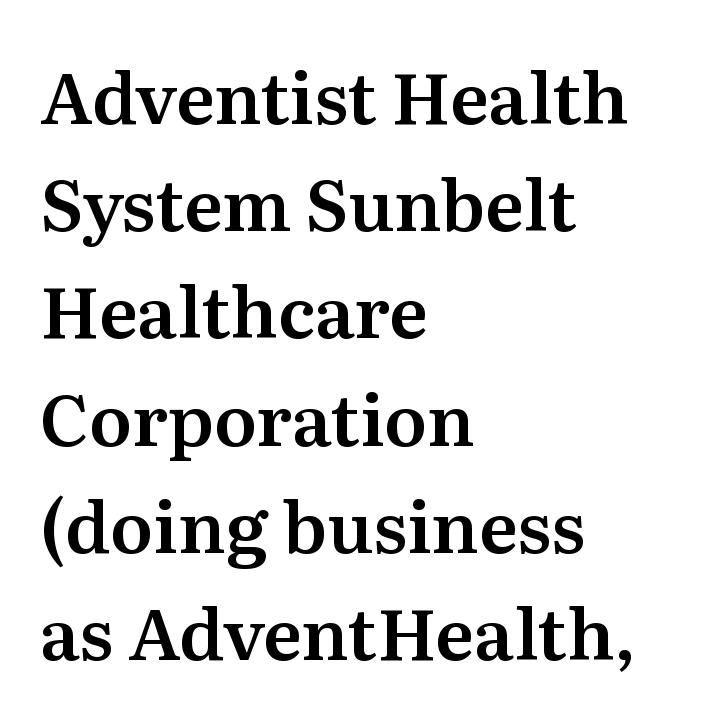
{"serif": "yes", "italic": "no", "width": "normal", "stroke_contrast": "medium", "x_height": "medium", "monospaced": "no", "underline": "no", "align": "left", "line_spacing": "normal", "line_spacing_ratio": 1.51, "letter_spacing": "normal", "letter_spacing_em": 0.0, "glyph_px": 71}
